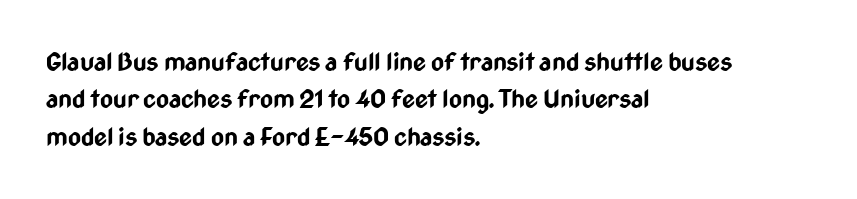
Q: Is the text bold? A: Yes.
Q: Is the text italic (slanted)? A: No, it is upright.
Q: Is the text underlined? A: No.
Q: How is the paragraph aligned? A: Left-aligned.
Q: Is the spacing between letters normal or unusually wide? A: Normal.
Q: Is the spacing between lines tight, normal or loose? A: Normal.
